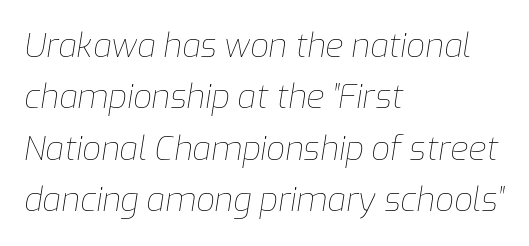
{"italic": "yes", "lean": "right", "slant_degrees": 9, "bold": "no", "weight": "thin", "width": "normal", "stroke_contrast": "low", "x_height": "medium", "monospaced": "no", "underline": "no", "align": "left", "line_spacing": "normal", "line_spacing_ratio": 1.56, "letter_spacing": "normal", "letter_spacing_em": 0.0, "glyph_px": 33}
